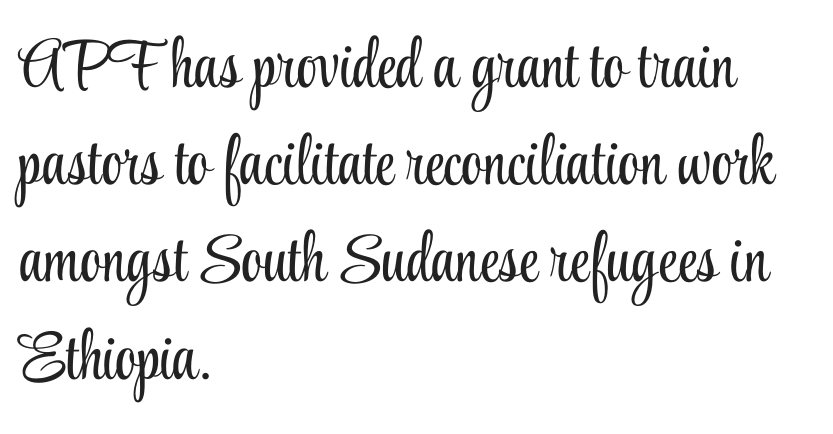
{"serif": "yes", "bold": "no", "weight": "light", "width": "condensed", "stroke_contrast": "low", "x_height": "small", "monospaced": "no", "underline": "no", "align": "left", "line_spacing": "normal", "line_spacing_ratio": 1.43, "letter_spacing": "normal", "letter_spacing_em": 0.0, "glyph_px": 68}
